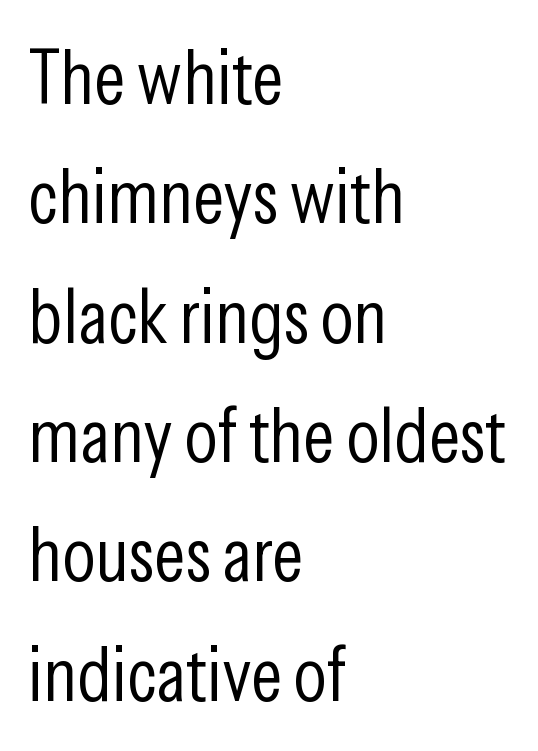
The image shows 77 px light, condensed sans-serif type, upright; set left-aligned, normal line spacing (1.55x), normal letter spacing, not underlined; low stroke contrast and a medium x-height.
